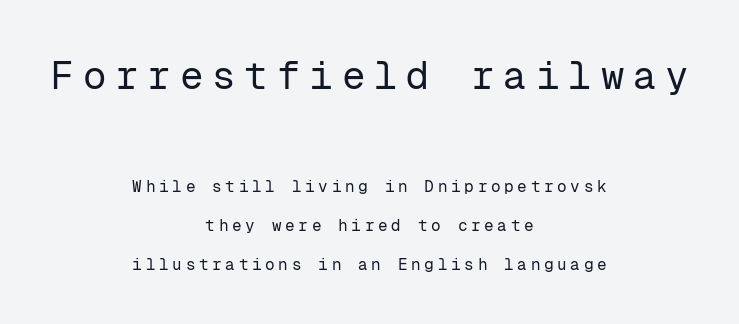
Q: Is the text bold? A: No.
Q: Is the text italic (slanted)? A: No, it is upright.
Q: Is the typeface a serif or a sans-serif typeface? A: Sans-serif.
Q: Is the text underlined? A: No.
Q: How is the paragraph aligned? A: Centered.
Q: Is the spacing between letters normal or unusually wide? A: Unusually wide.
Q: Is the spacing between lines tight, normal or loose? A: Loose.
Q: Which block of text is set in a larger size, the first (top) or the second (bottom)? A: The first (top) one.
Q: Width (condensed, normal, or wide)? A: Normal.
Q: Stroke contrast? A: Low.
Q: x-height? A: Medium.
Q: Monospaced? A: Yes.
